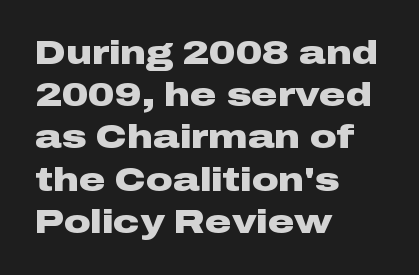
Q: Is the text bold? A: Yes.
Q: Is the text italic (slanted)? A: No, it is upright.
Q: Is the typeface a serif or a sans-serif typeface? A: Sans-serif.
Q: Is the text underlined? A: No.
Q: How is the paragraph aligned? A: Left-aligned.
Q: Is the spacing between letters normal or unusually wide? A: Normal.
Q: Is the spacing between lines tight, normal or loose? A: Normal.
Q: Width (condensed, normal, or wide)? A: Wide.
Q: Stroke contrast? A: Low.
Q: x-height? A: Medium.
Q: Monospaced? A: No.
